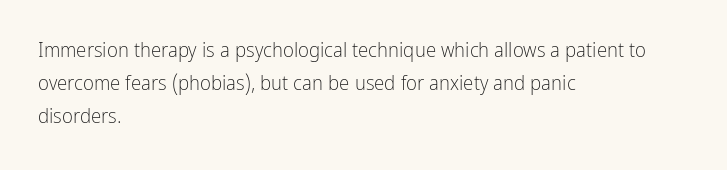
The face looks like a standard text weight, possibly lighter. Short and long lines alike share a common starting point at left. Vertically, the passage feels balanced, rows spaced as you'd expect. A bare baseline throughout the passage. Here the glyphs are tracked normally, forming tight word shapes.
